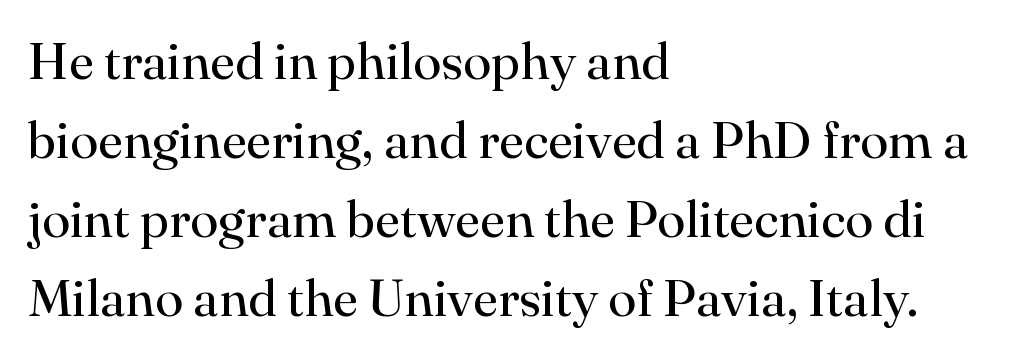
The image shows 52 px regular-weight serif type, upright; set left-aligned, normal line spacing (1.52x), normal letter spacing, not underlined; high stroke contrast and a small x-height.
